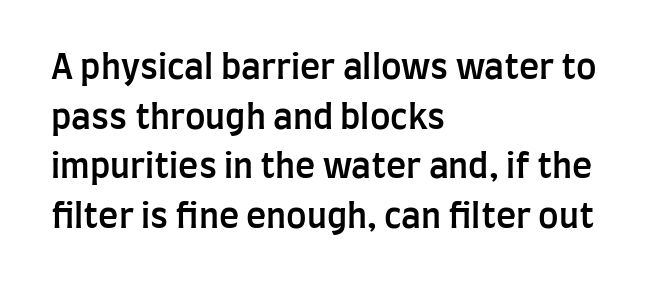
How would I describe the line gaps? Plain and ordinary. Stroke thickness is moderately raised; the sample reads as semibold. These lines keep a tight, regular rhythm from letter to letter. Think of a printed novel: that variable character pitch is what you see here. Has an underline been added? It has not. This is the regular roman posture of the typeface.
